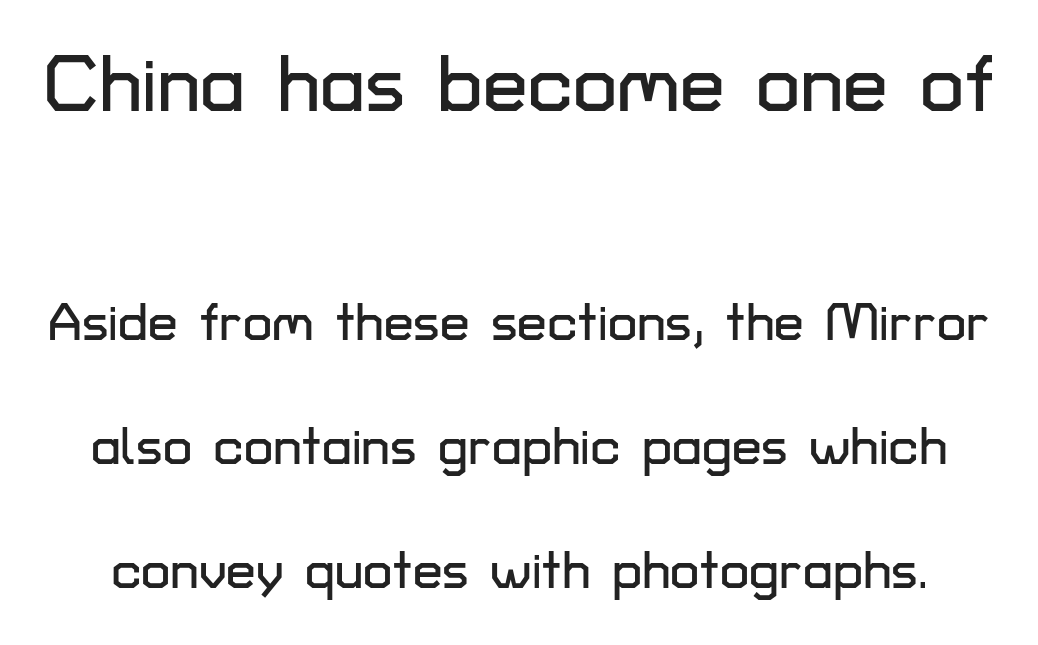
Q: Is the text italic (slanted)? A: No, it is upright.
Q: Is the typeface a serif or a sans-serif typeface? A: Sans-serif.
Q: Is the text underlined? A: No.
Q: Is the spacing between letters normal or unusually wide? A: Normal.
Q: Is the spacing between lines tight, normal or loose? A: Loose.
Q: Which block of text is set in a larger size, the first (top) or the second (bottom)? A: The first (top) one.
Q: Width (condensed, normal, or wide)? A: Normal.
Q: Stroke contrast? A: Low.
Q: x-height? A: Medium.
Q: Monospaced? A: No.
